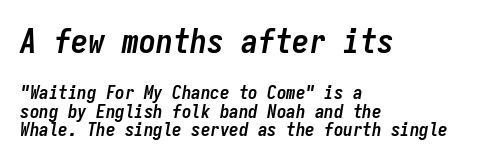
Q: Is the text bold? A: Yes.
Q: Is the text italic (slanted)? A: Yes, it leans right by about 9 degrees.
Q: Is the text underlined? A: No.
Q: How is the paragraph aligned? A: Left-aligned.
Q: Is the spacing between letters normal or unusually wide? A: Normal.
Q: Is the spacing between lines tight, normal or loose? A: Tight.
Q: Which block of text is set in a larger size, the first (top) or the second (bottom)? A: The first (top) one.
Q: Width (condensed, normal, or wide)? A: Condensed.
Q: Stroke contrast? A: Low.
Q: x-height? A: Medium.
Q: Monospaced? A: Yes.
